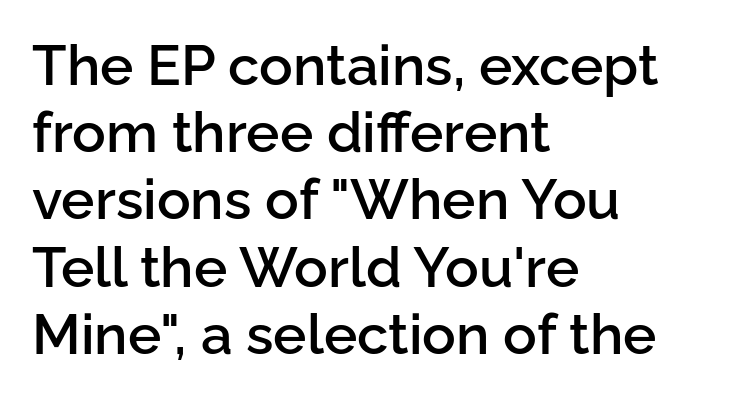
Q: Is the text bold? A: Semi-bold.
Q: Is the text italic (slanted)? A: No, it is upright.
Q: Is the typeface a serif or a sans-serif typeface? A: Sans-serif.
Q: Is the text underlined? A: No.
Q: How is the paragraph aligned? A: Left-aligned.
Q: Is the spacing between letters normal or unusually wide? A: Normal.
Q: Width (condensed, normal, or wide)? A: Normal.
Q: Stroke contrast? A: Low.
Q: x-height? A: Medium.
Q: Monospaced? A: No.
